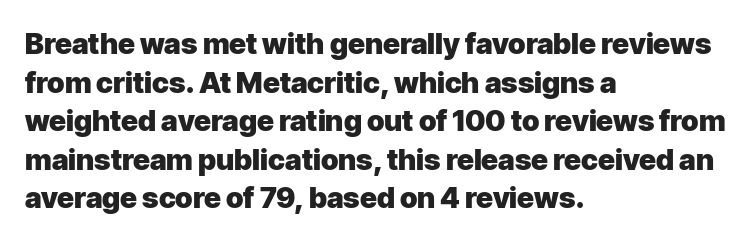
The image shows 29 px heavy sans-serif type, upright; set left-aligned, normal line spacing (1.33x), normal letter spacing, not underlined; low stroke contrast and a medium x-height.
